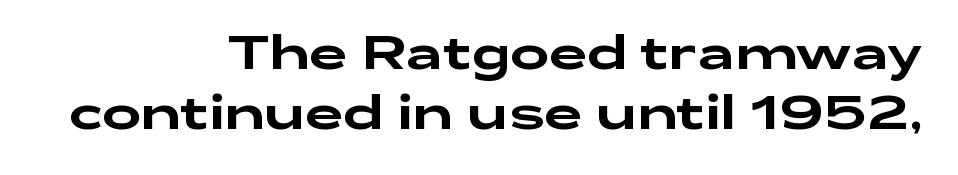
{"serif": "no", "italic": "no", "width": "wide", "stroke_contrast": "low", "x_height": "medium", "monospaced": "no", "underline": "no", "align": "right", "line_spacing": "normal", "line_spacing_ratio": 1.27, "letter_spacing": "normal", "letter_spacing_em": 0.0, "glyph_px": 47}
